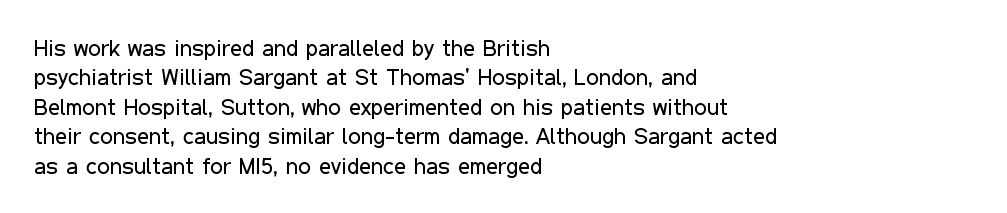
It's the straight-up-and-down kind of type. The face used here is rendered with its standard letterfit. The setting favours the left margin, as ordinary paragraphs usually do. This is not heavy type; no bold has been used. Interline gaps are of average width in this sample.
